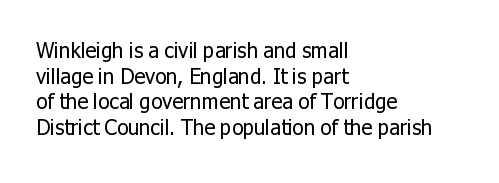
Q: Is the text bold? A: No.
Q: Is the text italic (slanted)? A: No, it is upright.
Q: Is the text underlined? A: No.
Q: How is the paragraph aligned? A: Left-aligned.
Q: Is the spacing between letters normal or unusually wide? A: Normal.
